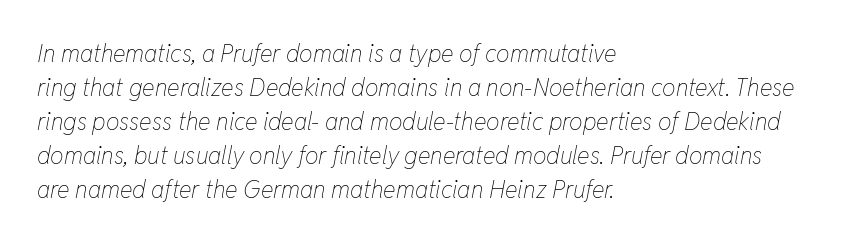
Q: Is the text bold? A: No.
Q: Is the text italic (slanted)? A: Yes, it leans right by about 11 degrees.
Q: Is the text underlined? A: No.
Q: How is the paragraph aligned? A: Left-aligned.
Q: Is the spacing between letters normal or unusually wide? A: Normal.
Q: Is the spacing between lines tight, normal or loose? A: Normal.
